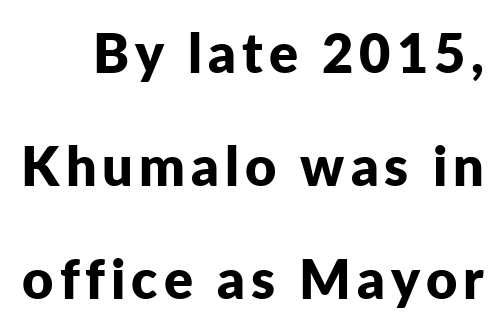
Q: Is the text bold? A: Yes.
Q: Is the text italic (slanted)? A: No, it is upright.
Q: Is the typeface a serif or a sans-serif typeface? A: Sans-serif.
Q: Is the text underlined? A: No.
Q: Is the spacing between lines tight, normal or loose? A: Loose.
Q: Width (condensed, normal, or wide)? A: Normal.
Q: Stroke contrast? A: Low.
Q: x-height? A: Medium.
Q: Monospaced? A: No.
